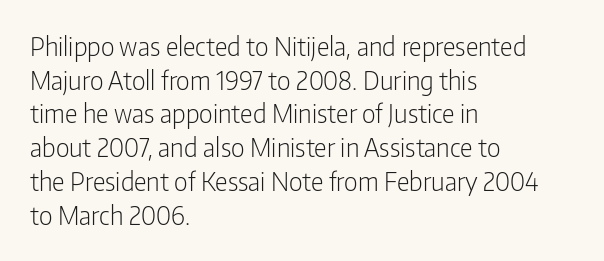
Honestly, there is no underline to notice here at all. When letters stand straight like this, we call the style roman or upright. The passage shown stacks its lines at a standard gap. Horizontal alignment here is leftward, the default for most running prose. Ink coverage per letter is moderate at most.
